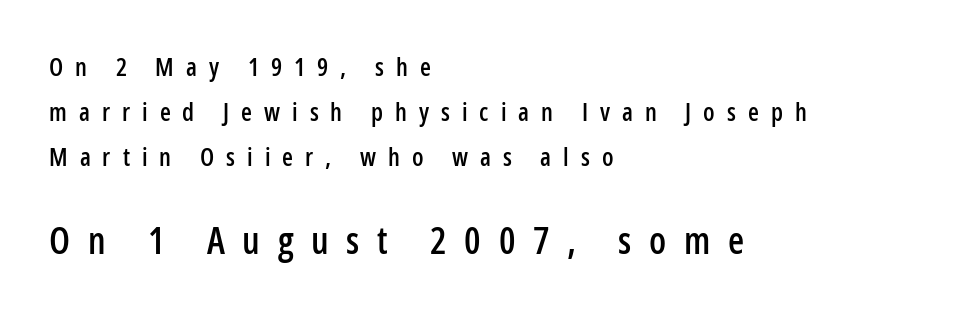
{"serif": "no", "italic": "no", "width": "condensed", "stroke_contrast": "low", "x_height": "medium", "monospaced": "no", "underline": "no", "align": "left", "line_spacing_ratio": 1.8, "letter_spacing": "wide", "letter_spacing_em": 0.48, "larger_block": "second", "size_ratio": 1.48, "glyph_px": 37}
